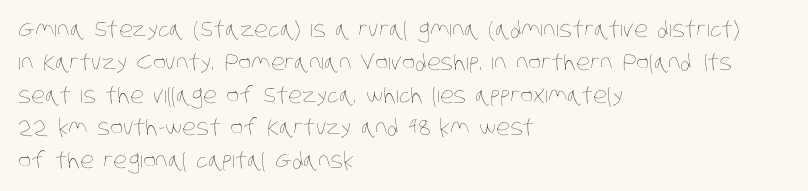
The image shows 22 px text type; set left-aligned, normal line spacing (1.49x), normal letter spacing, not underlined.
